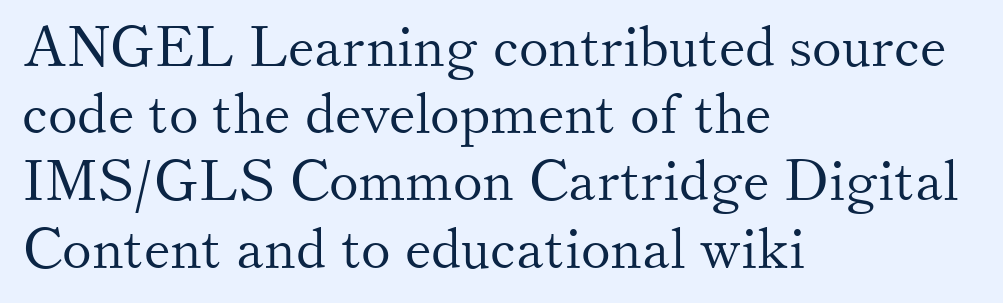
{"serif": "yes", "italic": "no", "bold": "no", "weight": "light", "width": "normal", "stroke_contrast": "medium", "x_height": "small", "monospaced": "no", "underline": "no", "align": "left", "line_spacing_ratio": 1.2, "letter_spacing": "normal", "letter_spacing_em": 0.0, "glyph_px": 56}
